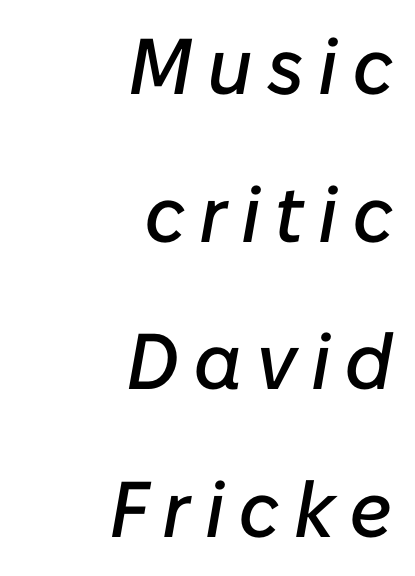
{"italic": "yes", "lean": "right", "slant_degrees": 10, "width": "normal", "stroke_contrast": "low", "x_height": "medium", "monospaced": "no", "underline": "no", "align": "right", "line_spacing_ratio": 1.87, "glyph_px": 79}
